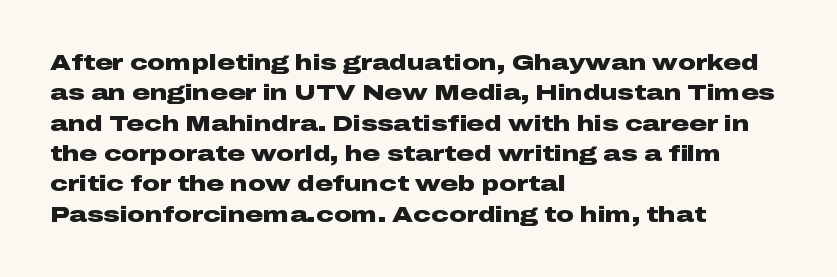
Q: Is the text bold? A: Yes.
Q: Is the text italic (slanted)? A: No, it is upright.
Q: Is the text underlined? A: No.
Q: How is the paragraph aligned? A: Left-aligned.
Q: Is the spacing between letters normal or unusually wide? A: Normal.
Q: Is the spacing between lines tight, normal or loose? A: Normal.
